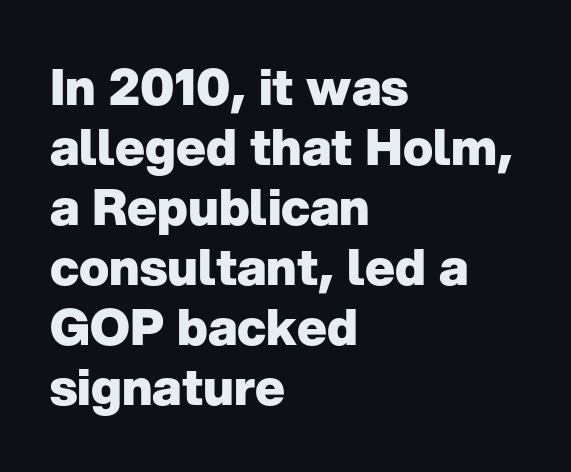
The image shows 50 px heavy sans-serif type, upright; set left-aligned, line spacing 1.2x, normal letter spacing, not underlined; low stroke contrast and a medium x-height.
